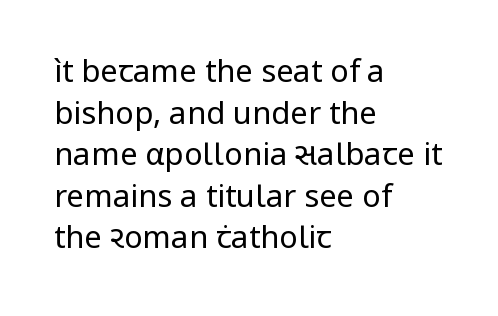
The image shows 31 px regular-weight sans-serif type, upright; set left-aligned, normal line spacing (1.34x), normal letter spacing, not underlined; low stroke contrast and a medium x-height.
